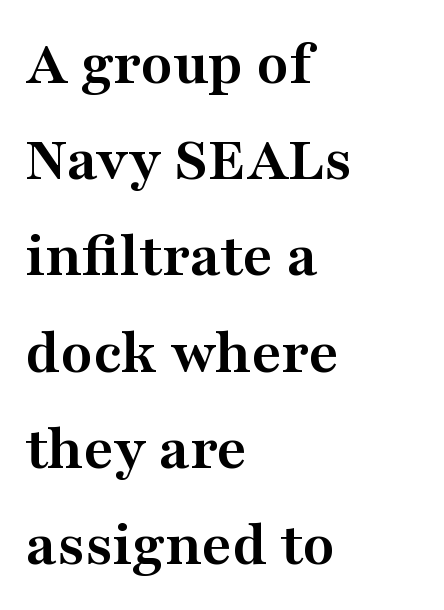
Stroke thickness is high; the sample reads as a true bold. Inter-character spacing is left at the font's built-in metrics. These lines were composed using upright roman letters. The passage is arranged the way most books set body copy — flush left.
